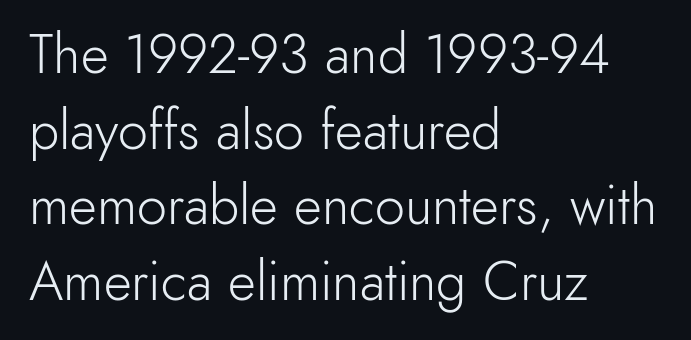
{"serif": "no", "italic": "no", "bold": "no", "weight": "light", "width": "normal", "x_height": "small", "monospaced": "no", "underline": "no", "align": "left", "line_spacing": "normal", "line_spacing_ratio": 1.4, "letter_spacing": "normal", "letter_spacing_em": 0.0, "glyph_px": 54}
